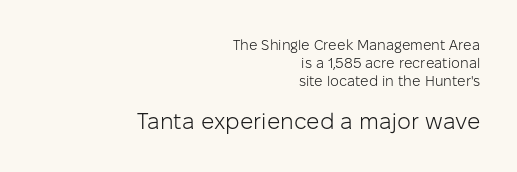
{"italic": "no", "bold": "no", "underline": "no", "align": "right", "line_spacing": "normal", "line_spacing_ratio": 1.3, "letter_spacing": "normal", "letter_spacing_em": 0.0, "larger_block": "second", "size_ratio": 1.57, "glyph_px": 22}
